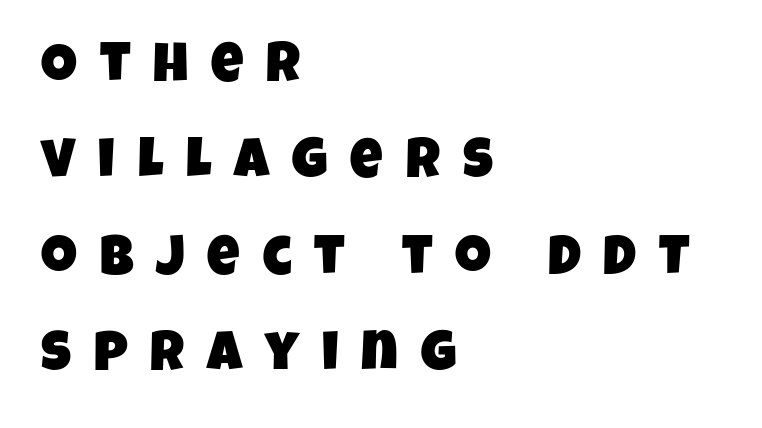
Q: Is the typeface a serif or a sans-serif typeface? A: Sans-serif.
Q: Is the text underlined? A: No.
Q: How is the paragraph aligned? A: Left-aligned.
Q: Is the spacing between letters normal or unusually wide? A: Unusually wide.
Q: Width (condensed, normal, or wide)? A: Condensed.
Q: Stroke contrast? A: Low.
Q: x-height? A: Large.
Q: Monospaced? A: No.
